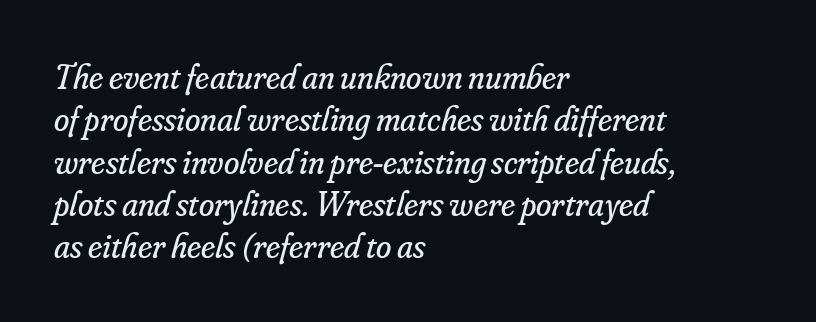
Q: Is the text bold? A: No.
Q: Is the text italic (slanted)? A: Yes, it leans right by about 16 degrees.
Q: Is the typeface a serif or a sans-serif typeface? A: Serif.
Q: Is the text underlined? A: No.
Q: How is the paragraph aligned? A: Left-aligned.
Q: Is the spacing between letters normal or unusually wide? A: Normal.
Q: Width (condensed, normal, or wide)? A: Normal.
Q: Stroke contrast? A: Low.
Q: x-height? A: Small.
Q: Monospaced? A: No.
